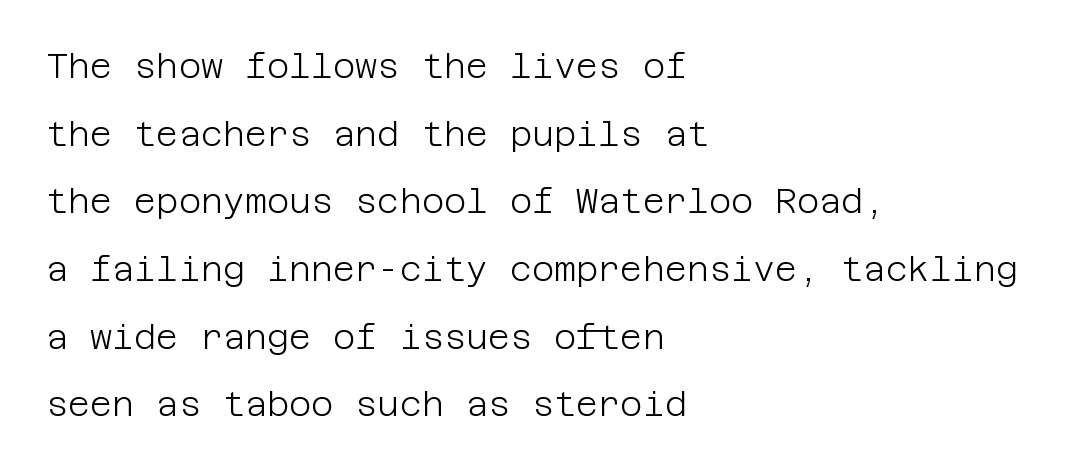
The specimen omits any rule beneath the text block's lines. Students, observe: this is what heavily led, spacious text looks like. Stem width sits at or under what a default text font uses. Stroke terminals: plain, sans-serif. Notice how the stems are strictly vertical — no italics here.
